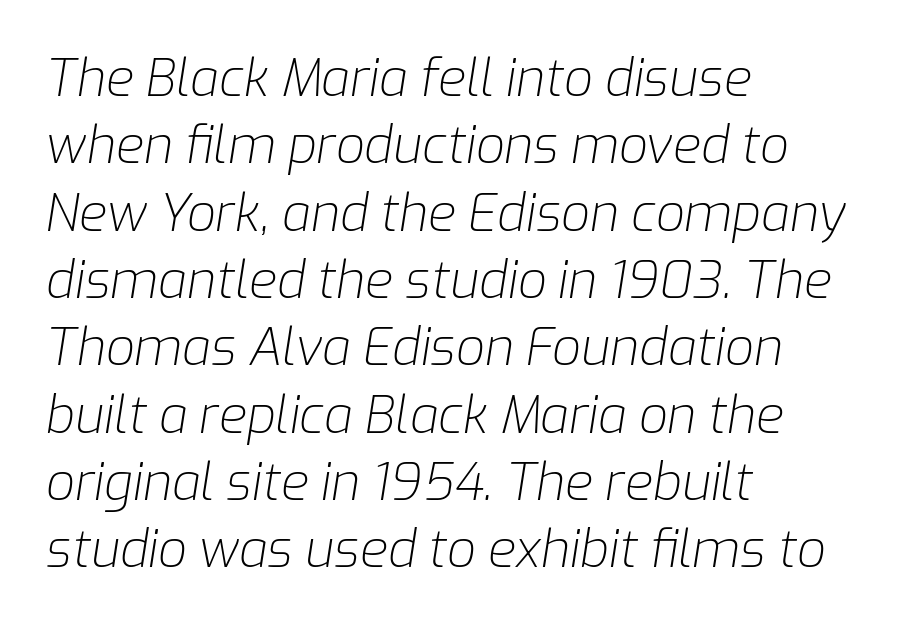
{"italic": "yes", "lean": "right", "slant_degrees": 9, "bold": "no", "weight": "light", "width": "normal", "stroke_contrast": "low", "x_height": "medium", "monospaced": "no", "underline": "no", "align": "left", "line_spacing": "normal", "line_spacing_ratio": 1.32, "letter_spacing": "normal", "letter_spacing_em": 0.0, "glyph_px": 51}
